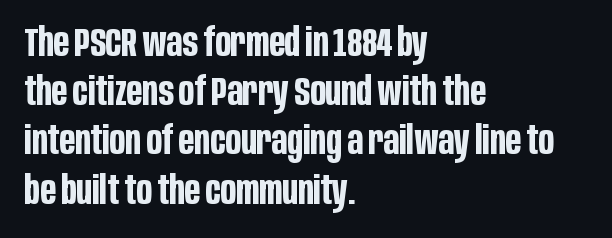
The image shows 40 px bold, condensed sans-serif type, upright; set left-aligned, line spacing 1.23x, normal letter spacing, not underlined; low stroke contrast and a large x-height.
